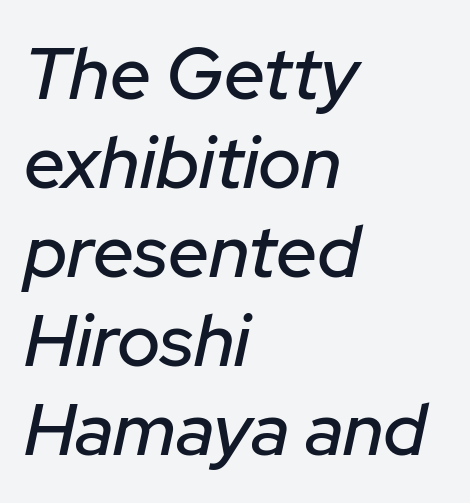
Q: Is the text italic (slanted)? A: Yes, it leans right by about 12 degrees.
Q: Is the text underlined? A: No.
Q: How is the paragraph aligned? A: Left-aligned.
Q: Is the spacing between letters normal or unusually wide? A: Normal.
Q: Width (condensed, normal, or wide)? A: Normal.
Q: Stroke contrast? A: Low.
Q: x-height? A: Medium.
Q: Monospaced? A: No.
